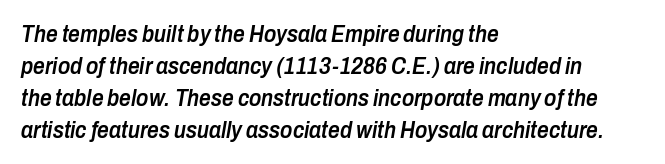
Compared with a centered layout, this one pins lines to the left instead. Emphasis-style slanted type is in use. Normally led — the rows are evenly, conventionally spaced. Has an underline been added? It has not.
